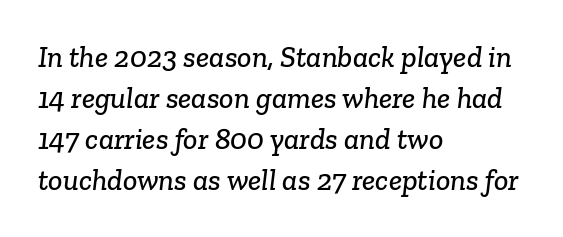
The image shows 30 px serif type; set left-aligned, normal line spacing (1.37x), normal letter spacing, not underlined; low stroke contrast and a medium x-height.
